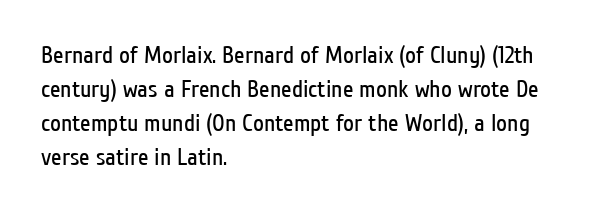
{"italic": "no", "bold": "no", "underline": "no", "align": "left", "line_spacing": "normal", "line_spacing_ratio": 1.41, "letter_spacing": "normal", "letter_spacing_em": 0.0, "glyph_px": 24}
